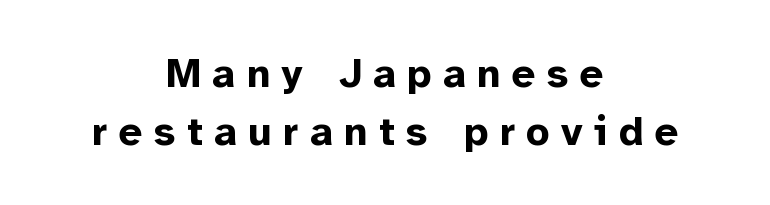
The image shows 41 px bold sans-serif type, upright; set centered, normal line spacing (1.41x), unusually wide letter spacing (+0.28 em), not underlined; low stroke contrast and a medium x-height.
